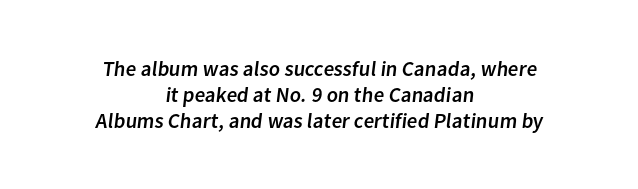
The image shows 21 px text type; set centered, line spacing 1.23x, normal letter spacing, not underlined.
